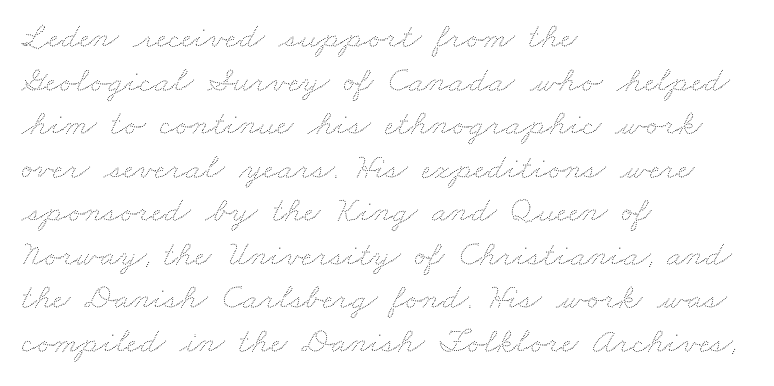
The image shows 36 px thin, wide type; set left-aligned, line spacing 1.21x, normal letter spacing, not underlined; medium stroke contrast and a small x-height.
